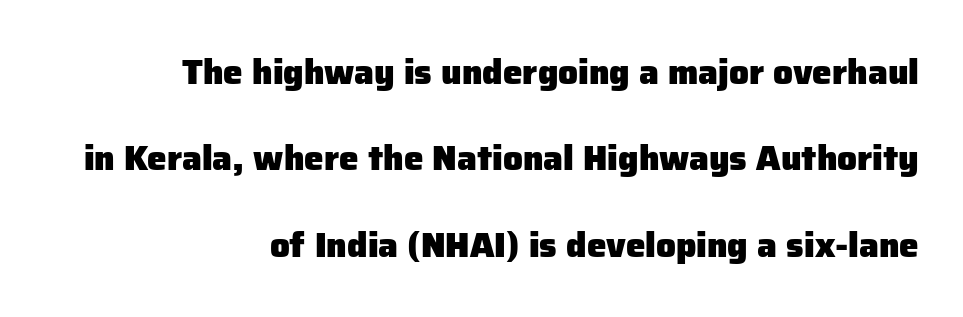
Spacing verdict: proportional, widths tailored to each character. Beneath every word, the page is bare. Weight check: bold — yes, fully. Do the letters lean? They stand straight. Letter spacing: default.
